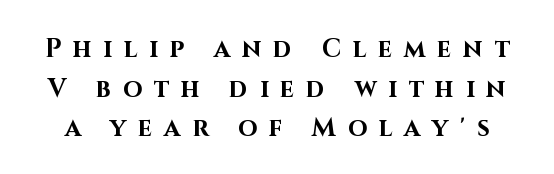
Does the lettering tilt? It doesn't — this is upright. Characters follow at a spacing far wider than the type designer built in. Compared with an ordinary text face, these strokes are far heavier — a full bold. The gap between lines stays unmarked. Compared with typical paragraphs, the rows here are spaced about the same.
